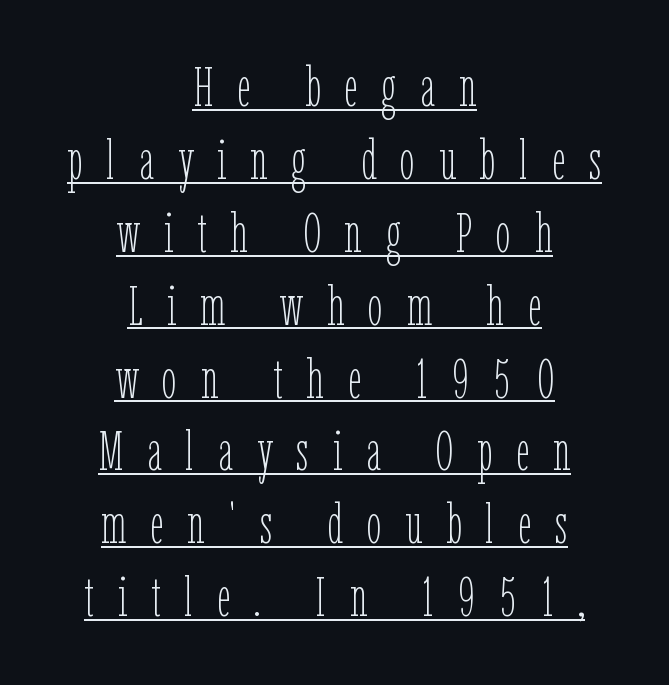
Here the designer chose a conventional face with non-uniform glyph widths. This is the regular roman posture of the typeface. The letters look calm and open, with moderate or lighter stems. In terms of leading, this rendering sits right in the middle.
